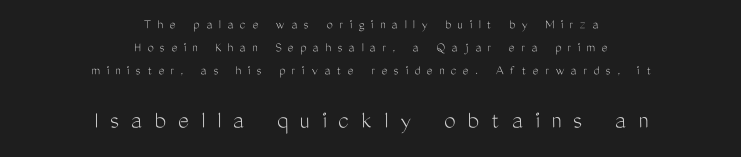
The setting favours the middle, as headings and verse often do. The second block has been scaled up relative to the first. The space directly below the letters is spotless. The rendering inserts visible extra space after every character. Vertical spacing — default.
